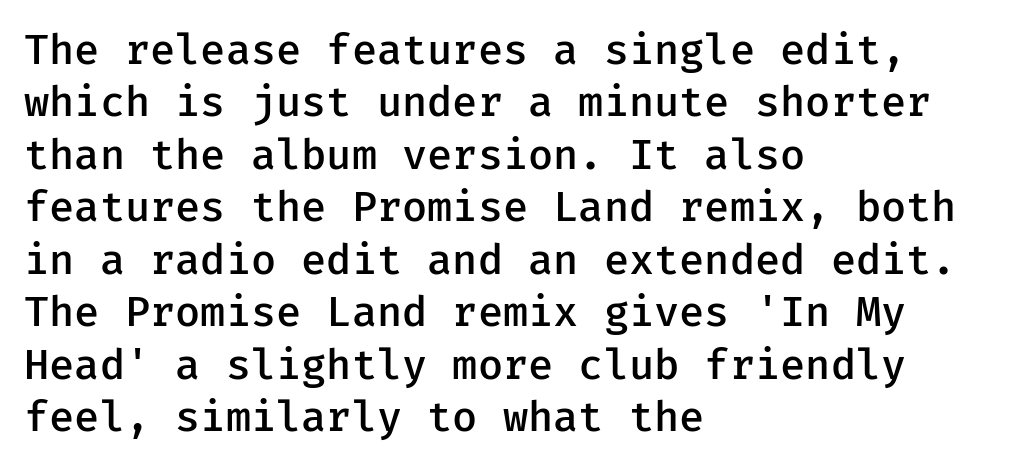
All the whitespace from short lines collects on the right. This block has exactly the height ordinary leading produces. The gap between lines stays unmarked. Inter-character spacing is left at the font's built-in metrics. The type family on display is of the sans-serif kind. You can tell it's not italic because the verticals are truly vertical.
